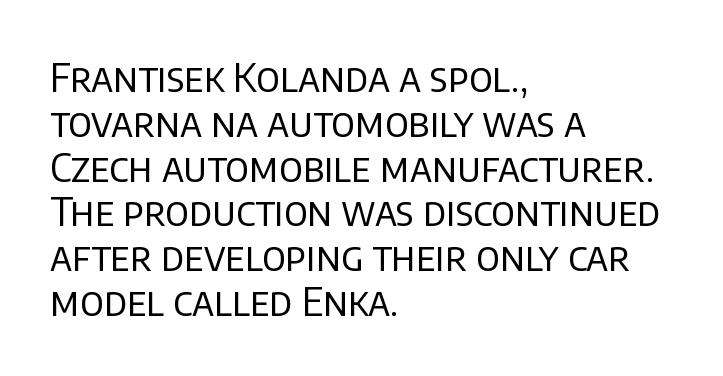
You could not count columns in this text — the font is proportionally spaced. The cut favours lightness, reaching ordinary text weight at its darkest. Ordinary non-slanted type is in use. Letter spacing: default. The gap between lines stays unmarked. Honestly, the rows look squashed on top of each other.
